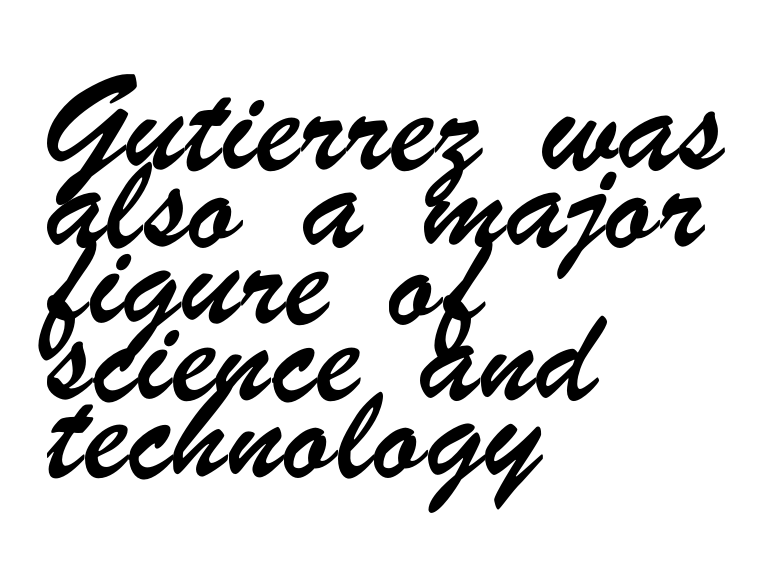
The image shows 60 px condensed sans-serif type; set left-aligned, normal line spacing (1.28x), normal letter spacing, not underlined; low stroke contrast and a small x-height.
